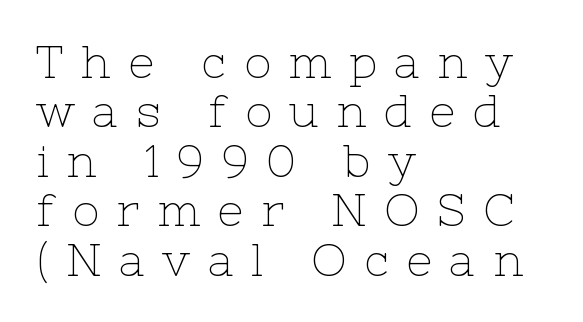
Anything drawn beneath the words? Only blank space. Heaviness? Minimal to ordinary, like unemphasized prose. The rendering shows small feet on the letterforms — a serif design. The paragraph shown leans on its left margin. Interline gaps are noticeably narrow in this sample. The lettering stays uniformly vertical, giving the passage a roman look.
